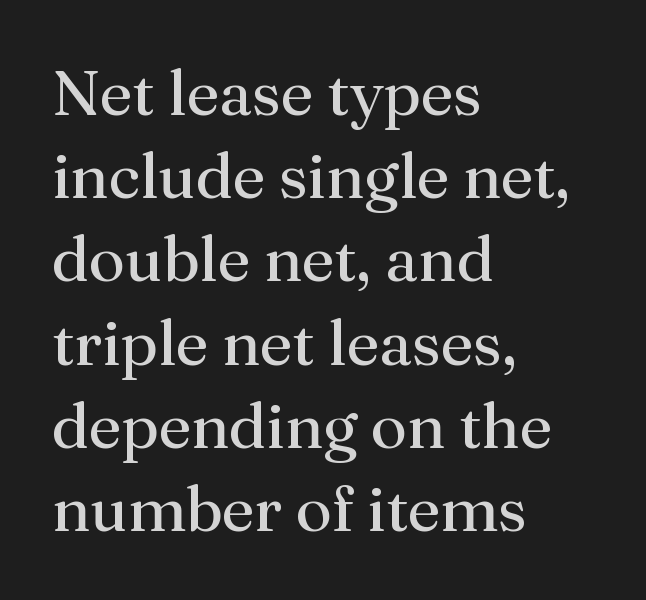
No letter is thick-stroked: the sample isn't bold. Descender tails drop into unmarked territory. The typography opts for an upright posture over an oblique one. Short and long lines alike share a common starting point at left. The type is set solid horizontally, with unmodified tracking.
